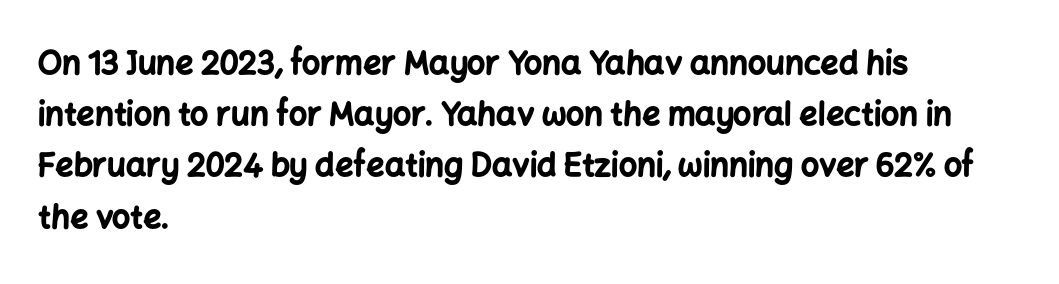
The image shows 32 px bold sans-serif type, upright; set left-aligned, normal line spacing (1.6x), normal letter spacing, not underlined; low stroke contrast and a medium x-height.
